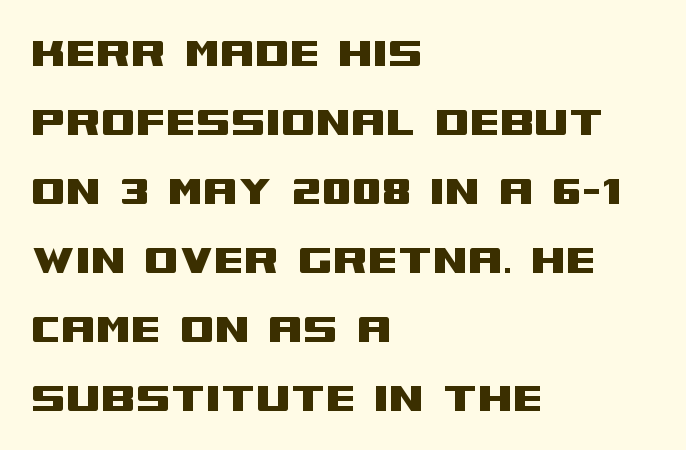
Q: Is the text italic (slanted)? A: No, it is upright.
Q: Is the typeface a serif or a sans-serif typeface? A: Sans-serif.
Q: Is the text underlined? A: No.
Q: How is the paragraph aligned? A: Left-aligned.
Q: Is the spacing between letters normal or unusually wide? A: Normal.
Q: Is the spacing between lines tight, normal or loose? A: Normal.
Q: Width (condensed, normal, or wide)? A: Wide.
Q: Stroke contrast? A: Medium.
Q: x-height? A: Large.
Q: Monospaced? A: No.
